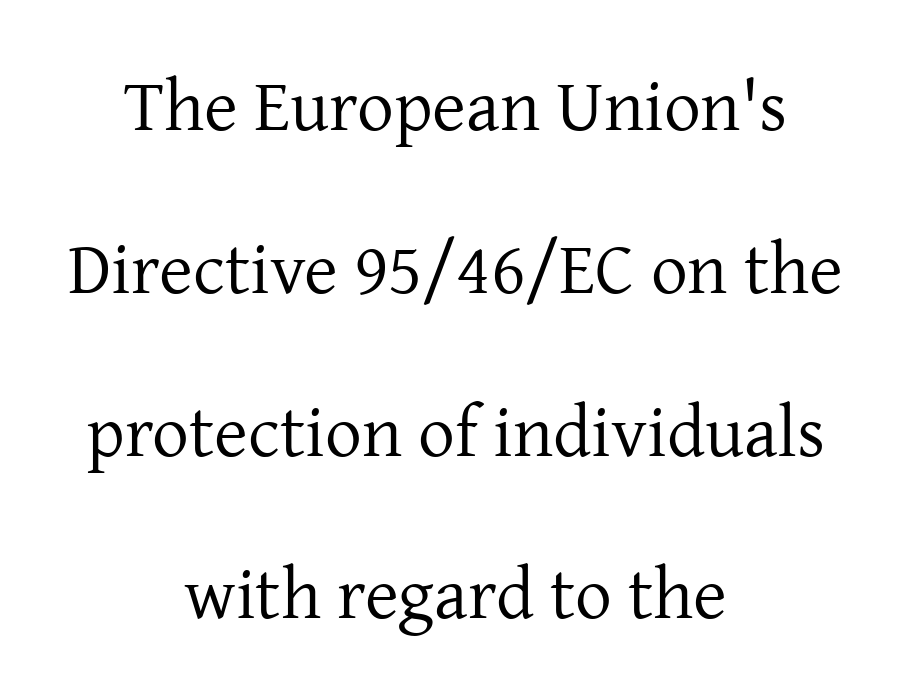
The whitespace from short lines is split evenly between both sides. Do the characters align in a grid? No, the font is proportional. This rendering employs a face with finishing strokes, i.e., a serif. A great deal of white space separates one row of letters from the next. Nobody touched the tracking dial on this one. Check under the words: just untouched page.
